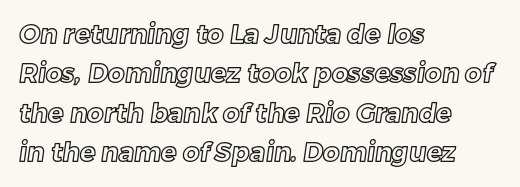
Q: Is the text underlined? A: No.
Q: How is the paragraph aligned? A: Left-aligned.
Q: Is the spacing between letters normal or unusually wide? A: Normal.
Q: Is the spacing between lines tight, normal or loose? A: Normal.
